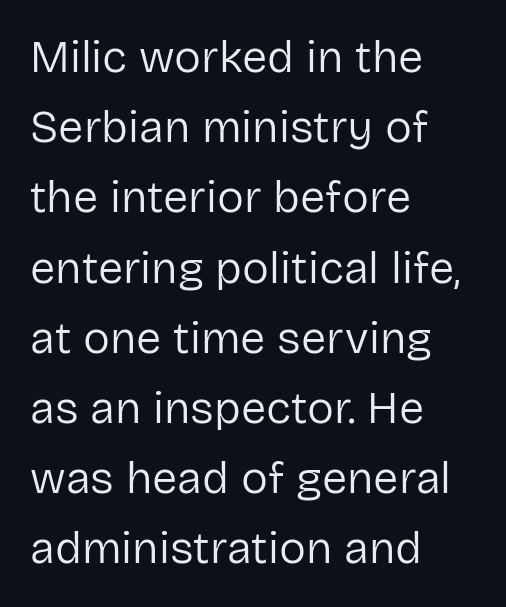
Q: Is the text bold? A: No.
Q: Is the text italic (slanted)? A: No, it is upright.
Q: Is the typeface a serif or a sans-serif typeface? A: Sans-serif.
Q: Is the text underlined? A: No.
Q: How is the paragraph aligned? A: Left-aligned.
Q: Is the spacing between letters normal or unusually wide? A: Normal.
Q: Is the spacing between lines tight, normal or loose? A: Normal.
Q: Width (condensed, normal, or wide)? A: Normal.
Q: Stroke contrast? A: Low.
Q: x-height? A: Medium.
Q: Monospaced? A: No.
